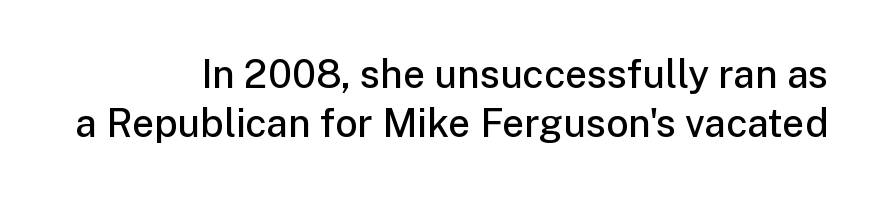
{"serif": "no", "italic": "no", "bold": "semi", "weight": "semibold", "width": "normal", "stroke_contrast": "low", "x_height": "medium", "monospaced": "no", "underline": "no", "align": "right", "line_spacing": "normal", "line_spacing_ratio": 1.26, "letter_spacing": "normal", "letter_spacing_em": 0.0, "glyph_px": 39}
